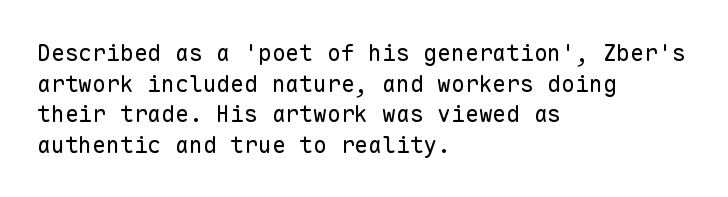
The image shows 23 px text type, upright; set left-aligned, normal line spacing (1.33x), normal letter spacing, not underlined.
